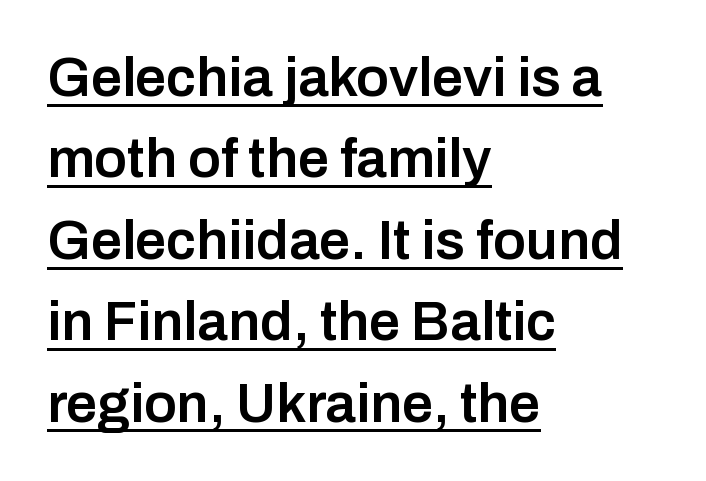
The rows are spaced the way most documents space them. These lines are rendered in a variable-pitch font. When letters stand straight like this, we call the style roman or upright. Underlining? Definitely there.
